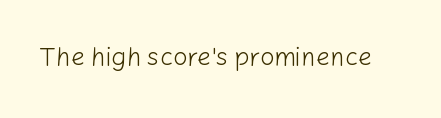
Q: Is the text bold? A: No.
Q: Is the text italic (slanted)? A: No, it is upright.
Q: Is the text underlined? A: No.
Q: Is the spacing between letters normal or unusually wide? A: Normal.
